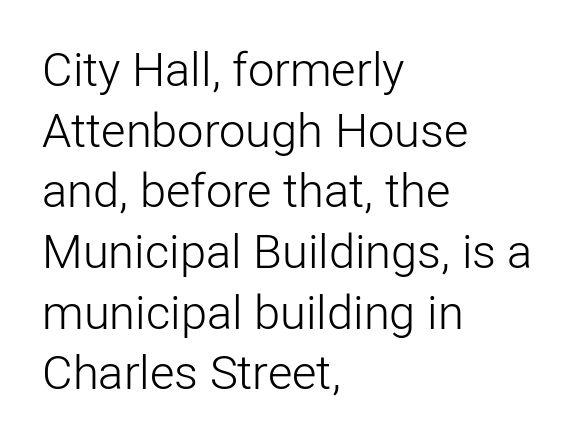
{"serif": "no", "italic": "no", "bold": "no", "weight": "light", "width": "normal", "stroke_contrast": "low", "x_height": "medium", "monospaced": "no", "underline": "no", "align": "left", "line_spacing": "normal", "line_spacing_ratio": 1.29, "letter_spacing": "normal", "letter_spacing_em": 0.0, "glyph_px": 47}
